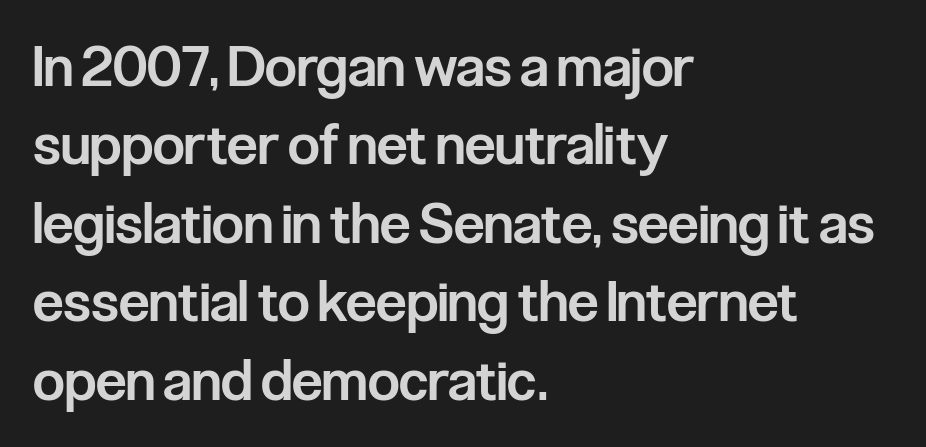
Q: Is the text bold? A: Semi-bold.
Q: Is the text italic (slanted)? A: No, it is upright.
Q: Is the typeface a serif or a sans-serif typeface? A: Sans-serif.
Q: Is the text underlined? A: No.
Q: How is the paragraph aligned? A: Left-aligned.
Q: Is the spacing between letters normal or unusually wide? A: Normal.
Q: Is the spacing between lines tight, normal or loose? A: Normal.
Q: Width (condensed, normal, or wide)? A: Condensed.
Q: Stroke contrast? A: Low.
Q: x-height? A: Medium.
Q: Monospaced? A: No.
